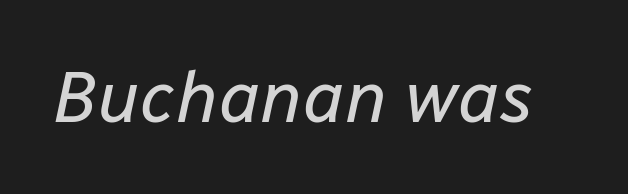
A quiet, ordinary-to-light weight characterises the typeface. If you drew a line through each stem, it would be angled. Anything drawn beneath the words? Only blank space. Each letter keeps its own natural width here, so spacing adapts to shape.
